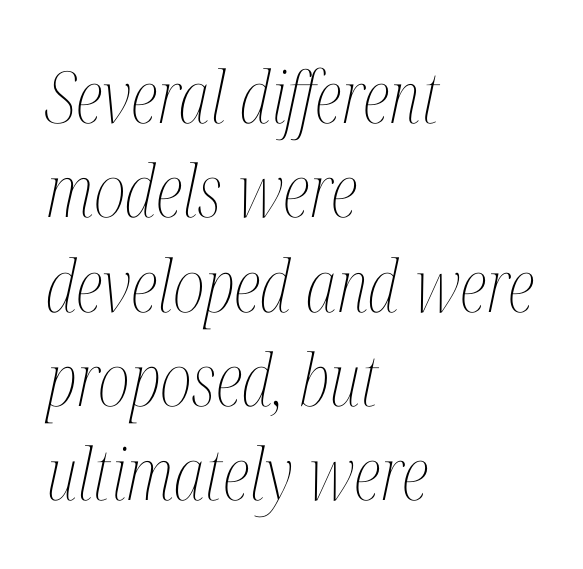
Q: Is the text bold? A: No.
Q: Is the text italic (slanted)? A: Yes, it leans right by about 12 degrees.
Q: Is the text underlined? A: No.
Q: How is the paragraph aligned? A: Left-aligned.
Q: Is the spacing between letters normal or unusually wide? A: Normal.
Q: Is the spacing between lines tight, normal or loose? A: Normal.
Q: Width (condensed, normal, or wide)? A: Condensed.
Q: Stroke contrast? A: Medium.
Q: x-height? A: Medium.
Q: Monospaced? A: No.
